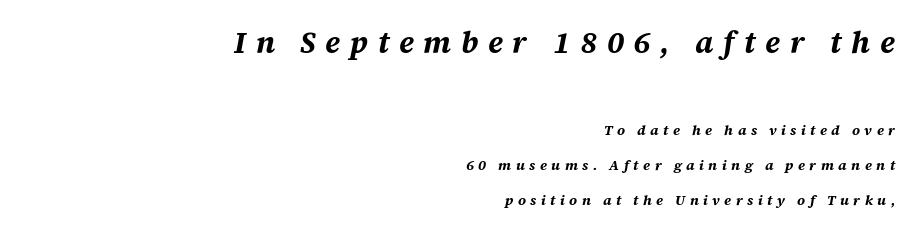
The image shows 30 px bold type, italic (leaning right); set right-aligned, loose line spacing (2.48x), unusually wide letter spacing (+0.32 em), not underlined; the first (top) block is 2.14x larger; medium stroke contrast and a large x-height.
